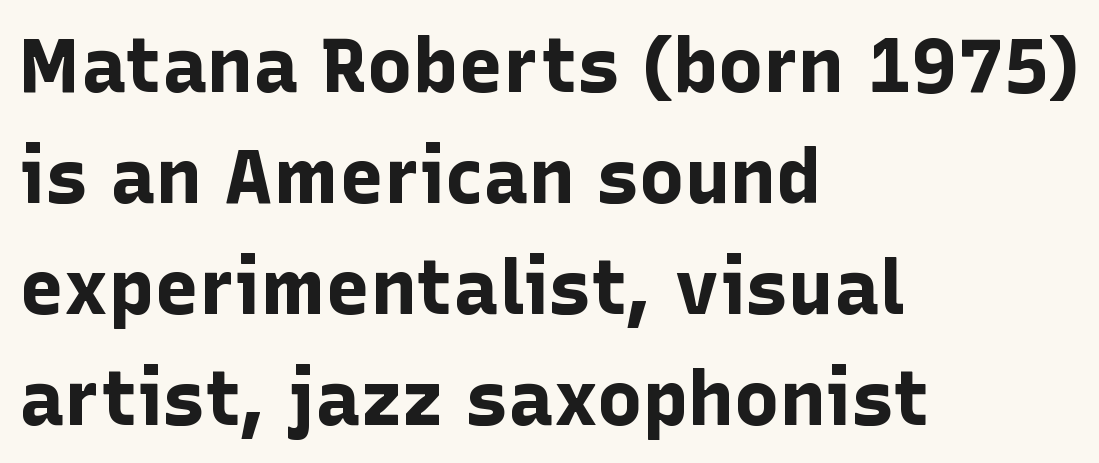
Q: Is the text bold? A: Yes.
Q: Is the text italic (slanted)? A: No, it is upright.
Q: Is the typeface a serif or a sans-serif typeface? A: Sans-serif.
Q: Is the text underlined? A: No.
Q: How is the paragraph aligned? A: Left-aligned.
Q: Is the spacing between letters normal or unusually wide? A: Normal.
Q: Is the spacing between lines tight, normal or loose? A: Normal.
Q: Width (condensed, normal, or wide)? A: Normal.
Q: Stroke contrast? A: Low.
Q: x-height? A: Medium.
Q: Monospaced? A: No.
